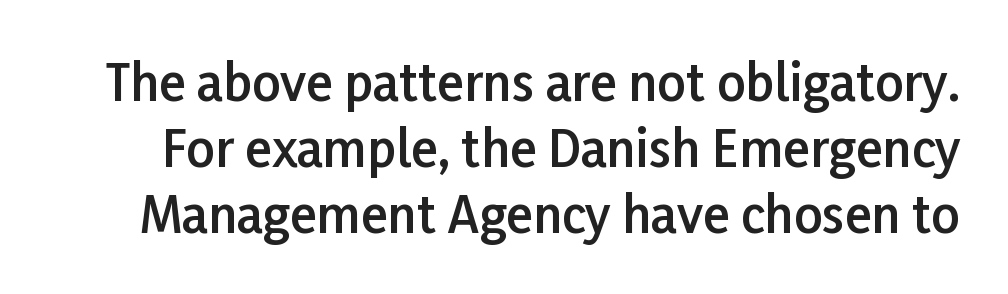
{"serif": "no", "italic": "no", "bold": "semi", "weight": "semibold", "width": "normal", "stroke_contrast": "low", "x_height": "medium", "monospaced": "no", "underline": "no", "line_spacing": "normal", "line_spacing_ratio": 1.32, "letter_spacing": "normal", "letter_spacing_em": 0.0, "glyph_px": 50}
